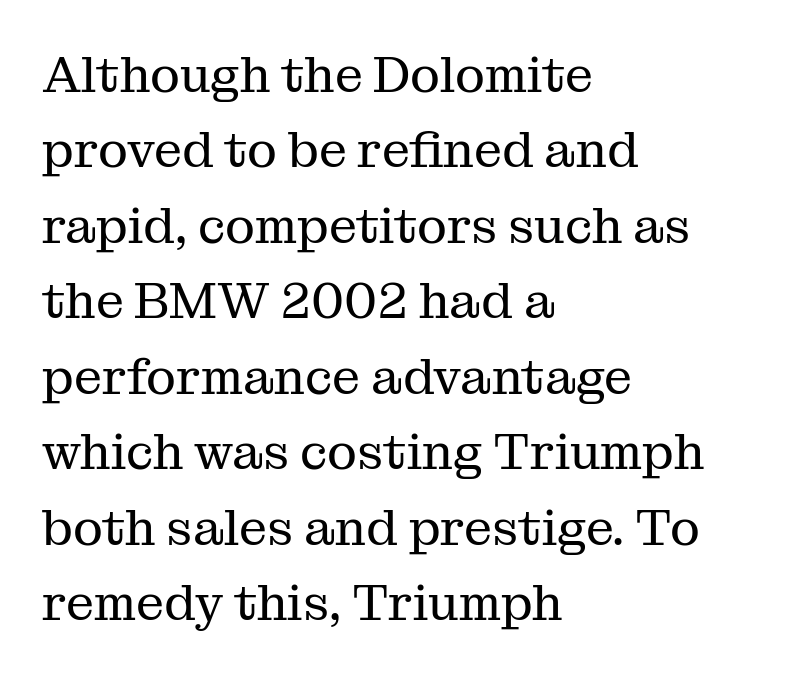
{"serif": "yes", "italic": "no", "bold": "no", "weight": "regular", "width": "normal", "stroke_contrast": "medium", "x_height": "medium", "monospaced": "no", "underline": "no", "align": "left", "line_spacing": "normal", "line_spacing_ratio": 1.51, "letter_spacing": "normal", "letter_spacing_em": 0.0, "glyph_px": 50}
